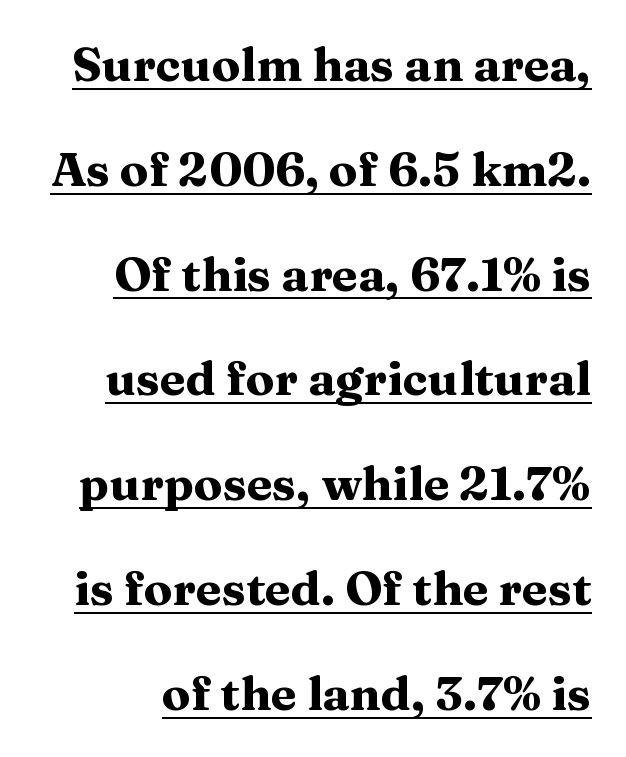
The passage shown is underscored from start to finish. Bold? Absolutely — the strokes are thick and heavy. Successive baselines arrive slowly, with a big drop between each. Small tapered or slab feet sit at the stroke ends, so this counts as serif. Vertical strokes here are truly vertical. Varying glyph widths throughout — classic text-font behaviour.
